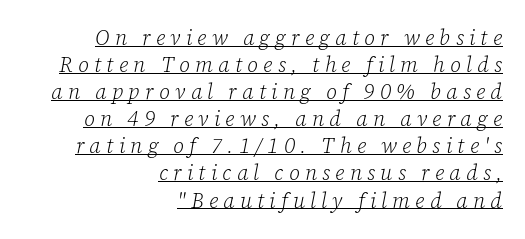
{"italic": "yes", "lean": "right", "slant_degrees": 12, "bold": "no", "underline": "yes", "align": "right", "line_spacing": "normal", "line_spacing_ratio": 1.29, "letter_spacing": "wide", "letter_spacing_em": 0.25, "glyph_px": 21}
